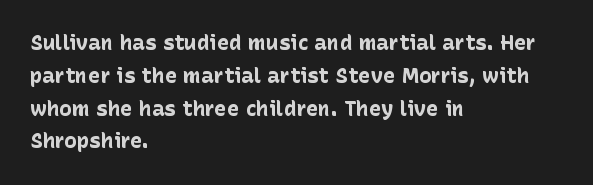
The image shows 21 px bold type, upright; set left-aligned, normal line spacing (1.56x), normal letter spacing, not underlined.
